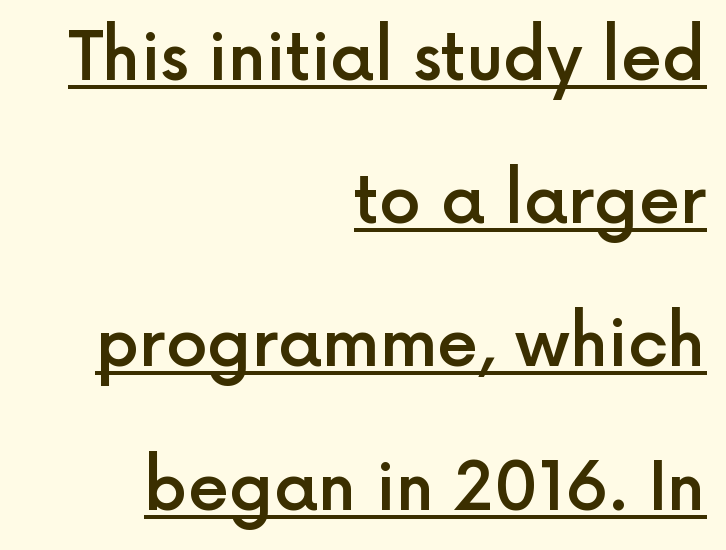
{"serif": "no", "italic": "no", "bold": "semi", "weight": "semibold", "width": "normal", "x_height": "medium", "monospaced": "no", "underline": "yes", "align": "right", "line_spacing": "loose", "line_spacing_ratio": 2.17, "letter_spacing": "normal", "letter_spacing_em": 0.0, "glyph_px": 66}
